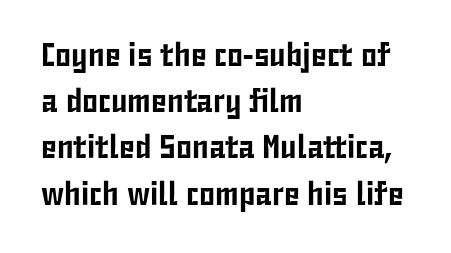
{"serif": "no", "italic": "no", "width": "condensed", "stroke_contrast": "low", "x_height": "medium", "monospaced": "no", "underline": "no", "align": "left", "line_spacing": "normal", "line_spacing_ratio": 1.4, "letter_spacing": "normal", "letter_spacing_em": 0.0, "glyph_px": 33}
